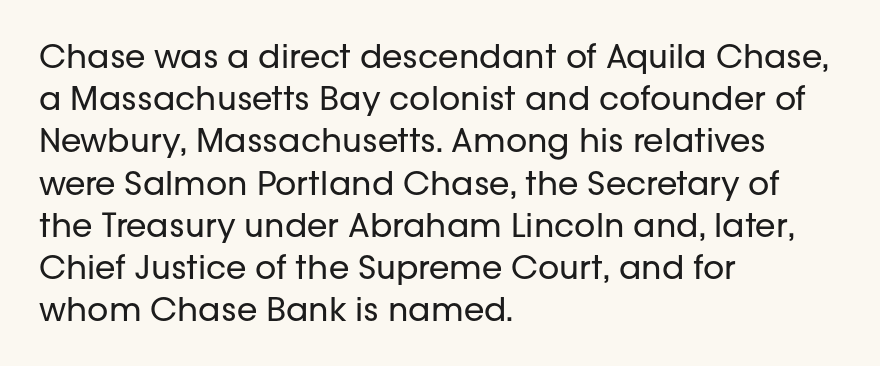
The image shows 33 px regular-weight sans-serif type, upright; set left-aligned, normal line spacing (1.28x), normal letter spacing, not underlined; low stroke contrast and a medium x-height.
